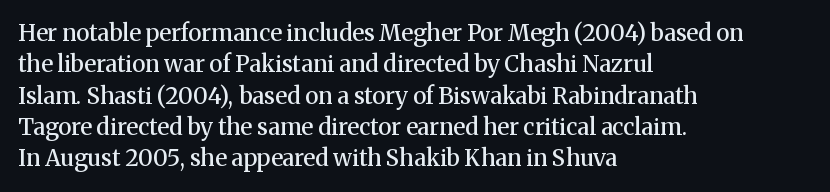
The image shows 23 px text type, upright; set left-aligned, normal line spacing (1.36x), normal letter spacing, not underlined.
